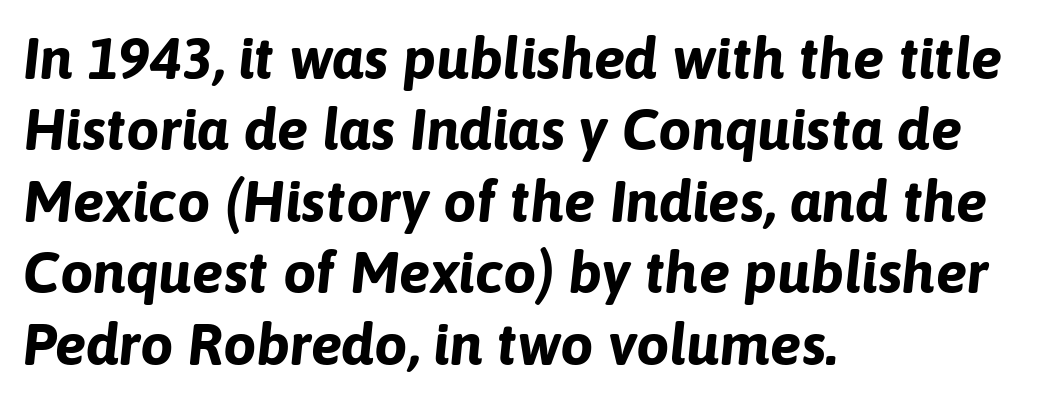
The letters sit at their default tracking, neither squeezed nor spread. Weight: bold. Bare-footed words on every line. If you drew a line through each stem, it would be angled. The letters advance in unequal steps, a hallmark of proportional type.
